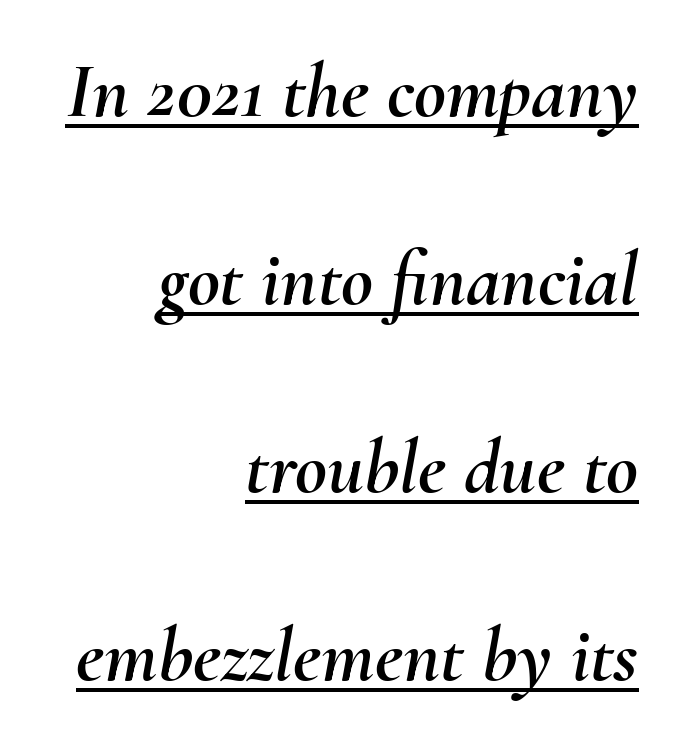
Does the copy run flush right? Yes — the right margin is perfectly even. Designer's note — italics engaged. The line-height multiplier appears high, well above default. Think of a printed novel: that variable character pitch is what you see here. This is underlined copy, the kind a proofreader might mark for attention. The type is set solid horizontally, with unmodified tracking.
